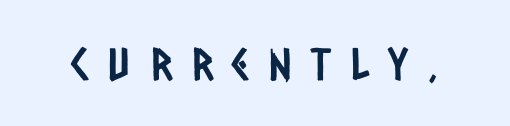
Q: Is the typeface a serif or a sans-serif typeface? A: Sans-serif.
Q: Is the text underlined? A: No.
Q: Is the spacing between letters normal or unusually wide? A: Unusually wide.
Q: Width (condensed, normal, or wide)? A: Condensed.
Q: Stroke contrast? A: Low.
Q: x-height? A: Large.
Q: Monospaced? A: No.
